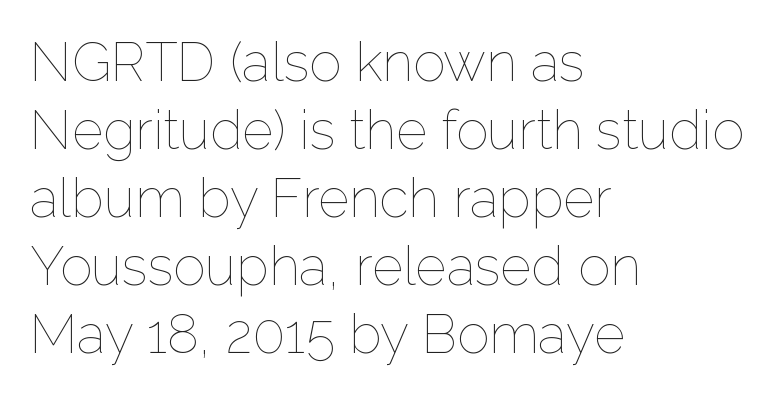
The image shows 54 px thin type, upright; set left-aligned, normal line spacing (1.26x), normal letter spacing, not underlined; low stroke contrast and a medium x-height.
